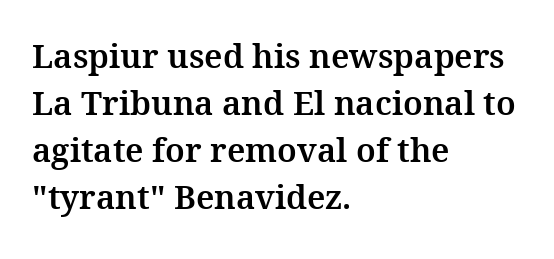
{"serif": "yes", "italic": "no", "width": "normal", "stroke_contrast": "medium", "x_height": "medium", "monospaced": "no", "underline": "no", "align": "left", "line_spacing": "normal", "line_spacing_ratio": 1.42, "letter_spacing": "normal", "letter_spacing_em": 0.0, "glyph_px": 33}
